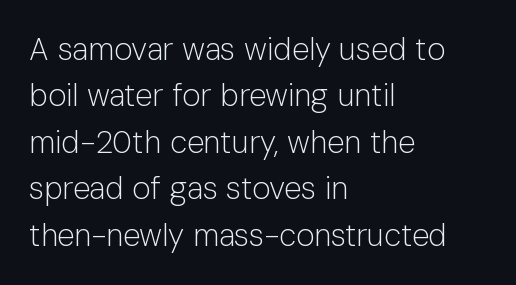
Q: Is the text bold? A: No.
Q: Is the text italic (slanted)? A: No, it is upright.
Q: Is the typeface a serif or a sans-serif typeface? A: Sans-serif.
Q: Is the text underlined? A: No.
Q: How is the paragraph aligned? A: Left-aligned.
Q: Is the spacing between letters normal or unusually wide? A: Normal.
Q: Is the spacing between lines tight, normal or loose? A: Normal.
Q: Width (condensed, normal, or wide)? A: Normal.
Q: Stroke contrast? A: Low.
Q: x-height? A: Medium.
Q: Monospaced? A: No.
